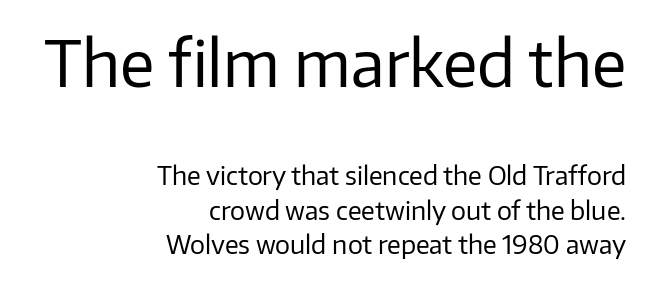
{"serif": "no", "italic": "no", "bold": "no", "weight": "regular", "width": "normal", "stroke_contrast": "low", "x_height": "medium", "monospaced": "no", "underline": "no", "align": "right", "line_spacing": "normal", "line_spacing_ratio": 1.38, "letter_spacing": "normal", "letter_spacing_em": 0.0, "larger_block": "first", "size_ratio": 2.52, "glyph_px": 63}
